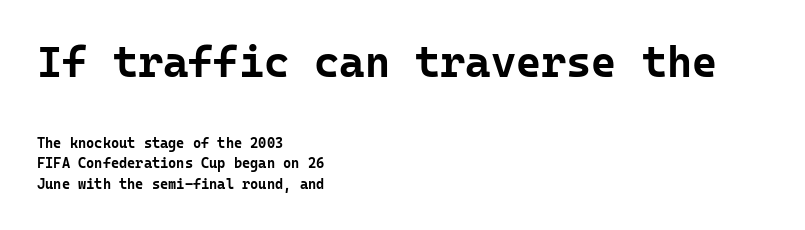
Italic? Not at all — the glyphs are vertical. You could count columns in this text — the font is strictly monospaced. A bare baseline throughout the passage. The face used here has the dense, thick strokes of a bold.
